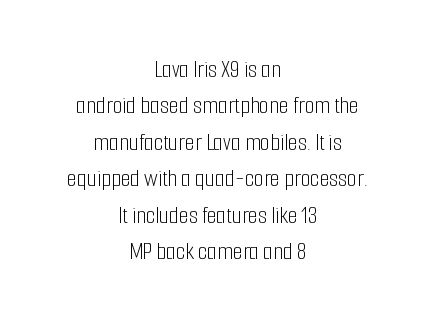
{"italic": "no", "bold": "no", "underline": "no", "align": "center", "line_spacing": "normal", "line_spacing_ratio": 1.46, "letter_spacing": "normal", "letter_spacing_em": 0.0, "glyph_px": 25}
